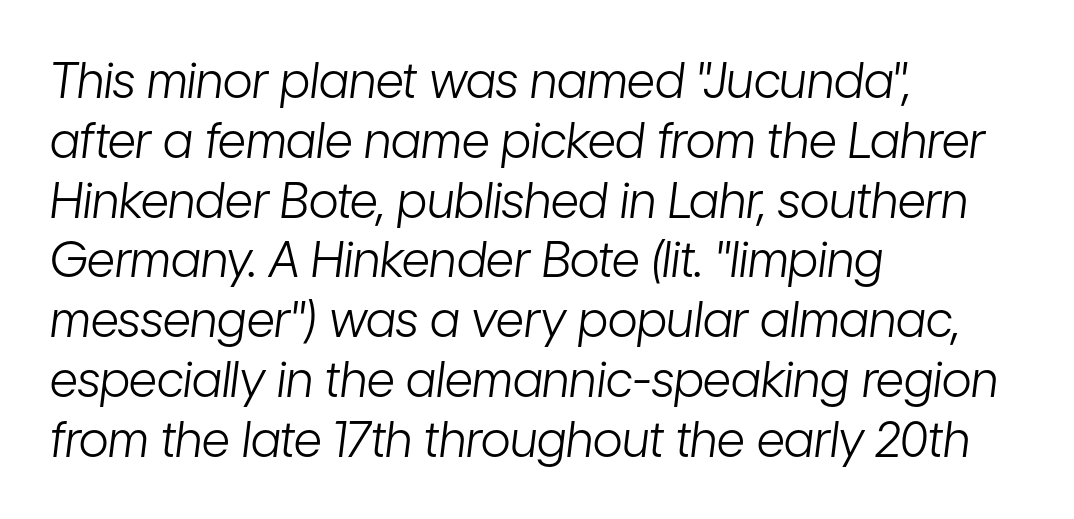
The image shows 49 px light, condensed type, italic (leaning right); set left-aligned, line spacing 1.22x, normal letter spacing, not underlined; low stroke contrast and a medium x-height.
